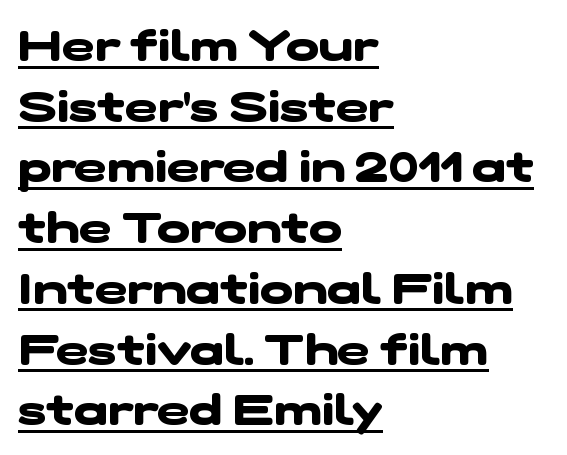
Q: Is the text bold? A: Yes.
Q: Is the typeface a serif or a sans-serif typeface? A: Sans-serif.
Q: Is the text underlined? A: Yes.
Q: How is the paragraph aligned? A: Left-aligned.
Q: Is the spacing between letters normal or unusually wide? A: Normal.
Q: Is the spacing between lines tight, normal or loose? A: Normal.
Q: Width (condensed, normal, or wide)? A: Wide.
Q: Stroke contrast? A: Low.
Q: x-height? A: Medium.
Q: Monospaced? A: No.
